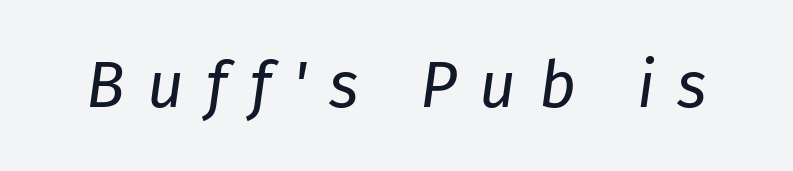
{"italic": "yes", "lean": "right", "slant_degrees": 8, "bold": "no", "weight": "regular", "width": "normal", "stroke_contrast": "low", "x_height": "medium", "monospaced": "no", "underline": "no", "letter_spacing": "wide", "letter_spacing_em": 0.35, "glyph_px": 64}
